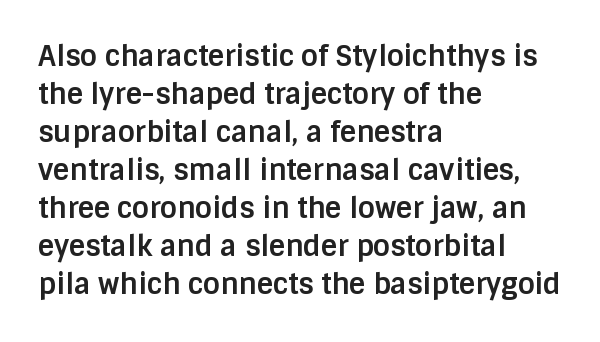
The image shows 28 px bold sans-serif type, upright; set left-aligned, normal line spacing (1.36x), normal letter spacing, not underlined; low stroke contrast and a large x-height.
